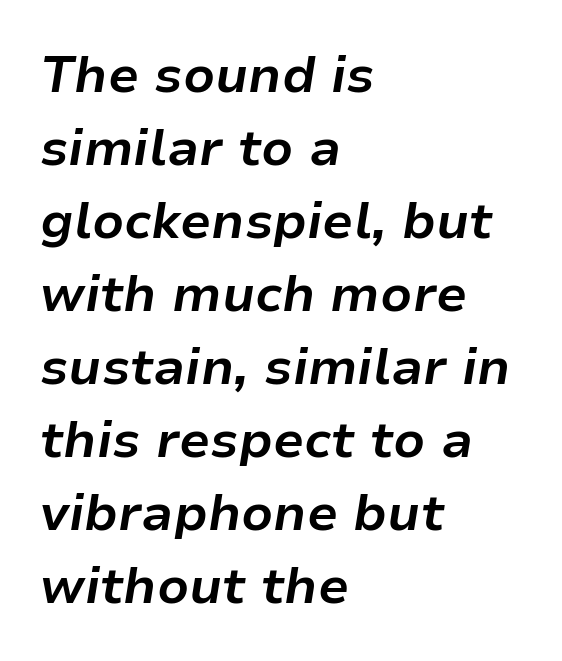
The image shows 51 px bold type, italic (leaning right); set left-aligned, normal line spacing (1.43x), normal letter spacing, not underlined; low stroke contrast and a medium x-height.
